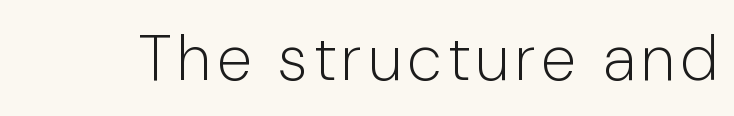
{"serif": "no", "italic": "no", "bold": "no", "weight": "light", "width": "condensed", "stroke_contrast": "low", "x_height": "medium", "monospaced": "no", "underline": "no", "glyph_px": 64}
